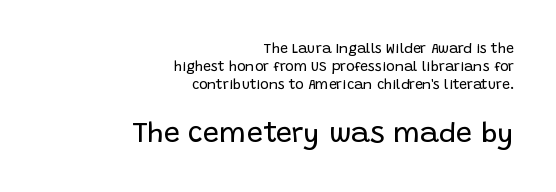
The image shows 29 px regular-weight sans-serif type, upright; set right-aligned, normal line spacing (1.3x), normal letter spacing, not underlined; the second (bottom) block is 2.07x larger; low stroke contrast and a large x-height.
